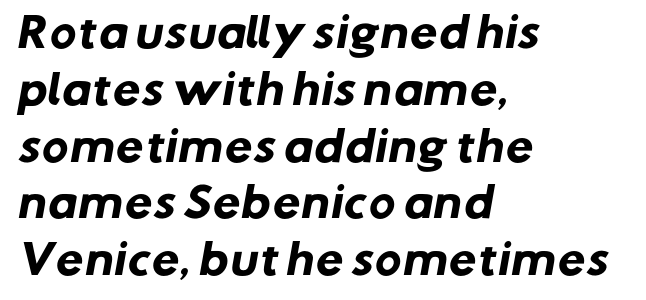
The image shows 40 px heavy sans-serif type; set left-aligned, normal line spacing (1.42x), normal letter spacing, not underlined; low stroke contrast and a medium x-height.
